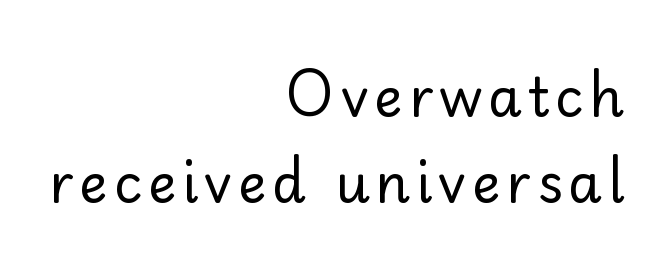
{"serif": "no", "italic": "no", "bold": "no", "weight": "regular", "width": "normal", "stroke_contrast": "low", "x_height": "small", "monospaced": "no", "underline": "no", "align": "right", "line_spacing": "normal", "line_spacing_ratio": 1.59, "glyph_px": 54}
